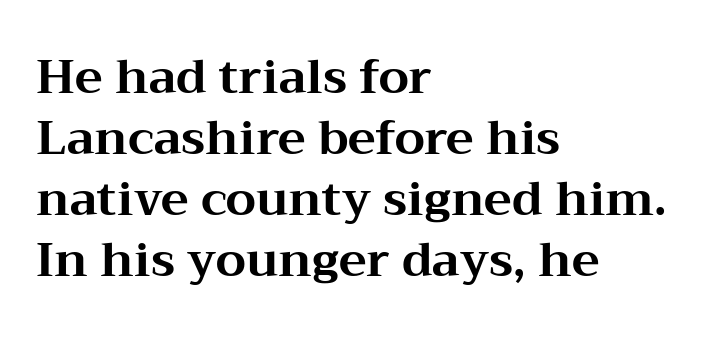
Q: Is the text bold? A: Yes.
Q: Is the text italic (slanted)? A: No, it is upright.
Q: Is the typeface a serif or a sans-serif typeface? A: Serif.
Q: Is the text underlined? A: No.
Q: How is the paragraph aligned? A: Left-aligned.
Q: Is the spacing between letters normal or unusually wide? A: Normal.
Q: Is the spacing between lines tight, normal or loose? A: Normal.
Q: Width (condensed, normal, or wide)? A: Wide.
Q: Stroke contrast? A: Medium.
Q: x-height? A: Medium.
Q: Monospaced? A: No.
